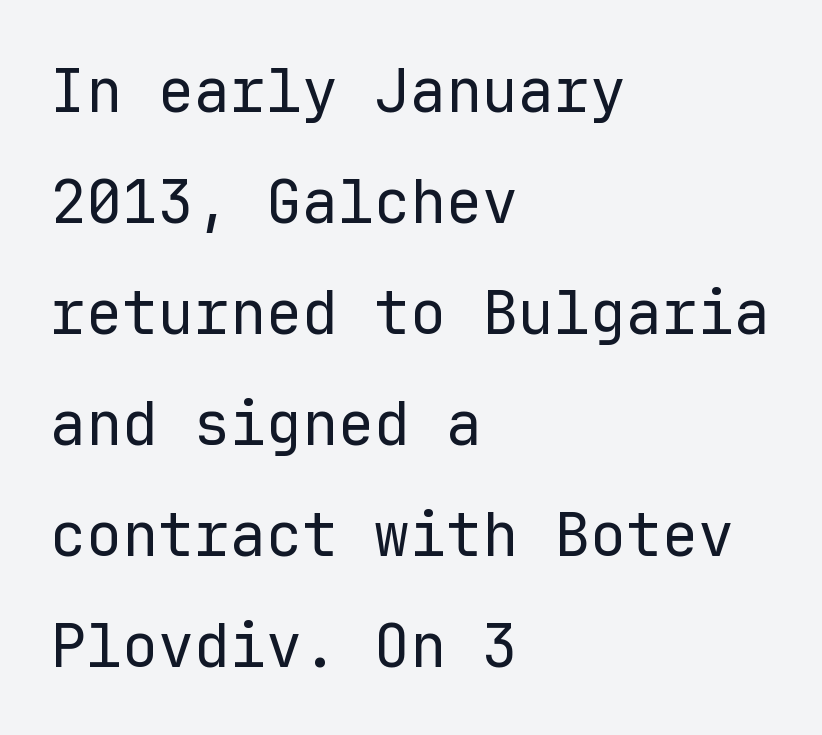
Q: Is the text bold? A: No.
Q: Is the text italic (slanted)? A: No, it is upright.
Q: Is the typeface a serif or a sans-serif typeface? A: Sans-serif.
Q: Is the text underlined? A: No.
Q: How is the paragraph aligned? A: Left-aligned.
Q: Is the spacing between letters normal or unusually wide? A: Normal.
Q: Width (condensed, normal, or wide)? A: Normal.
Q: Stroke contrast? A: Low.
Q: x-height? A: Medium.
Q: Monospaced? A: Yes.
